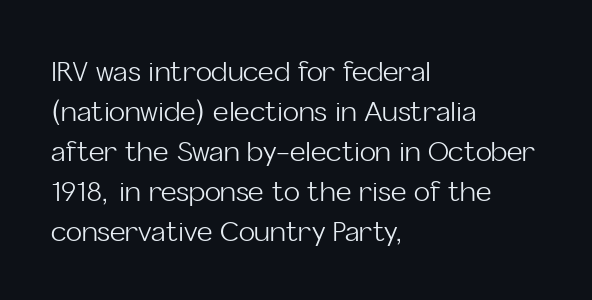
Q: Is the text bold? A: No.
Q: Is the text italic (slanted)? A: No, it is upright.
Q: Is the text underlined? A: No.
Q: How is the paragraph aligned? A: Left-aligned.
Q: Is the spacing between letters normal or unusually wide? A: Normal.
Q: Is the spacing between lines tight, normal or loose? A: Normal.
